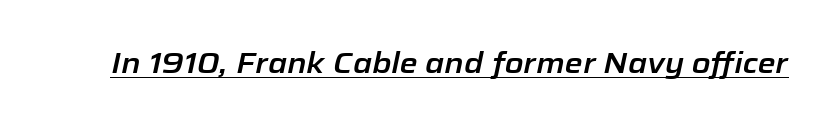
Q: Is the text italic (slanted)? A: Yes, it leans right by about 12 degrees.
Q: Is the text underlined? A: Yes.
Q: Is the spacing between letters normal or unusually wide? A: Normal.
Q: Width (condensed, normal, or wide)? A: Normal.
Q: Stroke contrast? A: Low.
Q: x-height? A: Medium.
Q: Monospaced? A: No.
